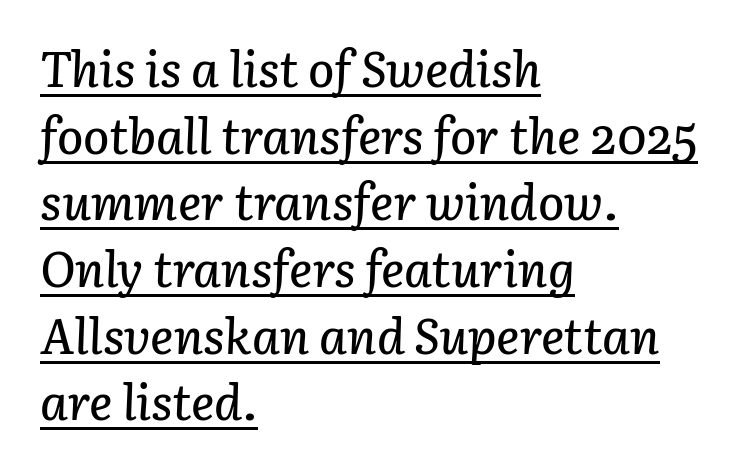
{"italic": "yes", "lean": "right", "slant_degrees": 3, "width": "normal", "stroke_contrast": "low", "x_height": "medium", "monospaced": "no", "underline": "yes", "align": "left", "line_spacing": "normal", "line_spacing_ratio": 1.36, "letter_spacing": "normal", "letter_spacing_em": 0.0, "glyph_px": 49}
